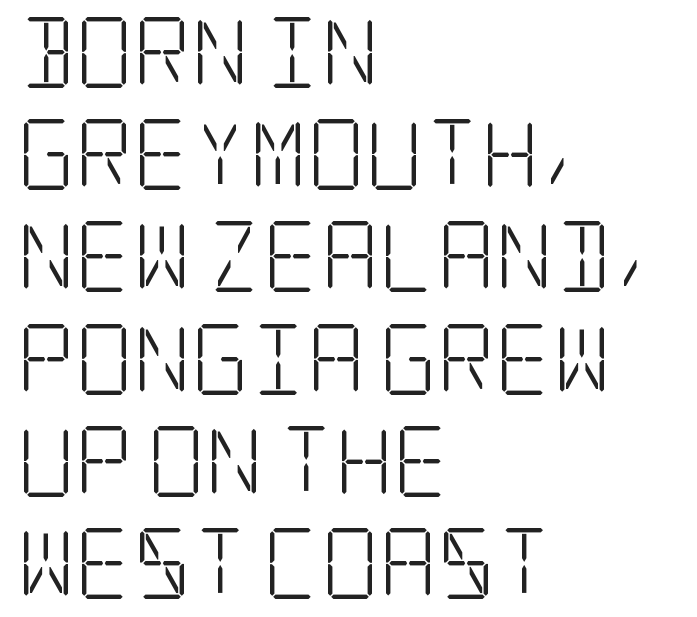
Q: Is the text bold? A: No.
Q: Is the text italic (slanted)? A: No, it is upright.
Q: Is the typeface a serif or a sans-serif typeface? A: Serif.
Q: Is the text underlined? A: No.
Q: How is the paragraph aligned? A: Left-aligned.
Q: Is the spacing between letters normal or unusually wide? A: Normal.
Q: Is the spacing between lines tight, normal or loose? A: Normal.
Q: Width (condensed, normal, or wide)? A: Condensed.
Q: Stroke contrast? A: Low.
Q: x-height? A: Large.
